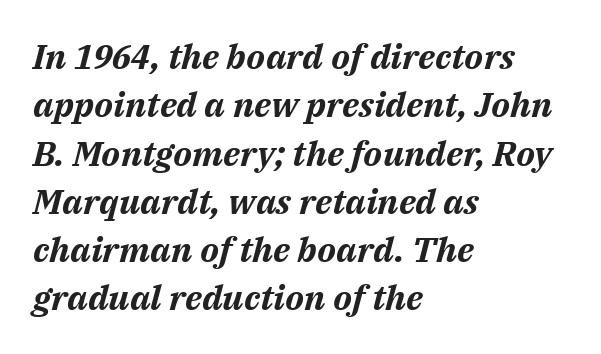
Q: Is the text bold? A: Yes.
Q: Is the text italic (slanted)? A: Yes, it leans right by about 14 degrees.
Q: Is the text underlined? A: No.
Q: How is the paragraph aligned? A: Left-aligned.
Q: Is the spacing between letters normal or unusually wide? A: Normal.
Q: Is the spacing between lines tight, normal or loose? A: Normal.
Q: Width (condensed, normal, or wide)? A: Normal.
Q: Stroke contrast? A: Medium.
Q: x-height? A: Medium.
Q: Monospaced? A: No.
